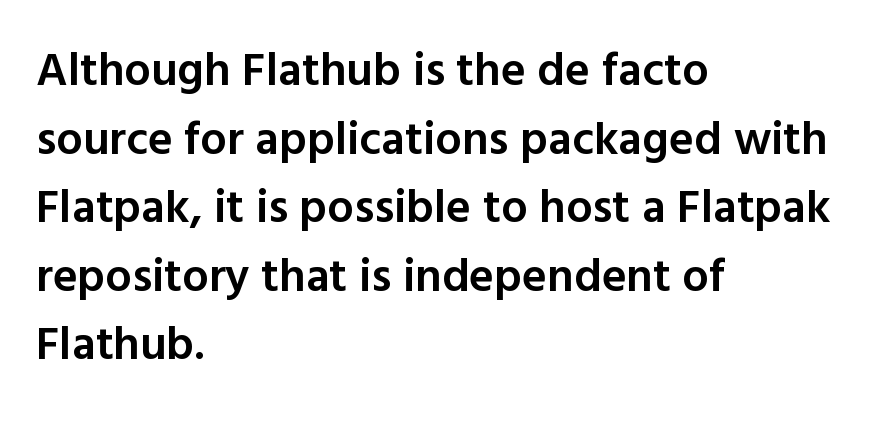
{"serif": "no", "italic": "no", "bold": "semi", "weight": "semibold", "width": "normal", "x_height": "medium", "monospaced": "no", "underline": "no", "align": "left", "line_spacing": "normal", "line_spacing_ratio": 1.46, "letter_spacing": "normal", "letter_spacing_em": 0.0, "glyph_px": 47}
